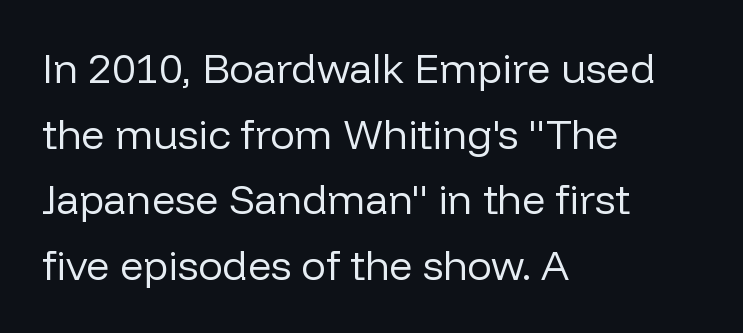
Every stem runs plumb, perpendicular to the baseline. Compared with typical body copy, the letter spacing here is the same. The rendering uses natural spacing where letterforms have individual widths. Quick note: interline space is typical. The rag falls on the right side of this text block. The font sits on the lighter half of the weight spectrum, regular included.
